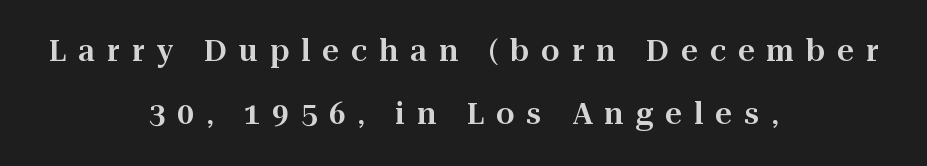
The image shows 29 px serif type, upright; set centered, loose line spacing (2.16x), unusually wide letter spacing (+0.42 em), not underlined; high stroke contrast and a medium x-height.
